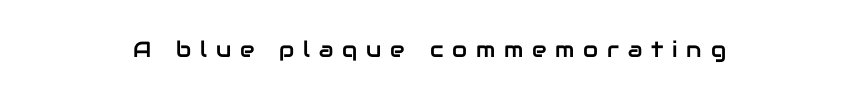
The strip under each line holds only bare page. Notice how the stems are strictly vertical — no italics here. Caption: expanded tracking, letters set apart.
